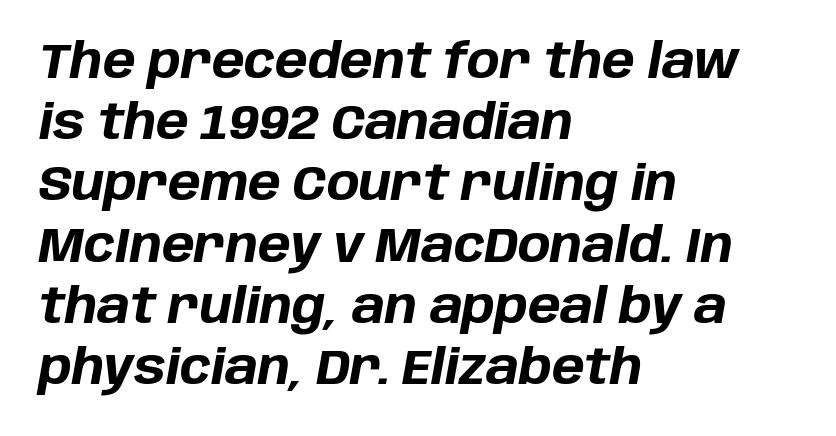
Clear beneath every line of the passage. Left-aligned paragraph, ragged on the right. Each word holds together tightly as a unit, with standard inter-letter gaps. Spacing verdict: proportional, widths tailored to each character. A normal amount of white space separates one row of letters from the next.
